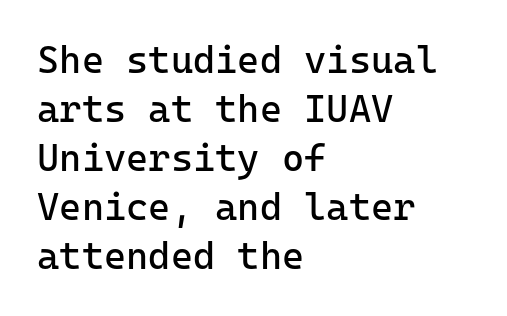
Q: Is the text bold? A: No.
Q: Is the text italic (slanted)? A: No, it is upright.
Q: Is the typeface a serif or a sans-serif typeface? A: Sans-serif.
Q: Is the text underlined? A: No.
Q: How is the paragraph aligned? A: Left-aligned.
Q: Is the spacing between letters normal or unusually wide? A: Normal.
Q: Is the spacing between lines tight, normal or loose? A: Normal.
Q: Width (condensed, normal, or wide)? A: Normal.
Q: Stroke contrast? A: Low.
Q: x-height? A: Medium.
Q: Monospaced? A: Yes.
